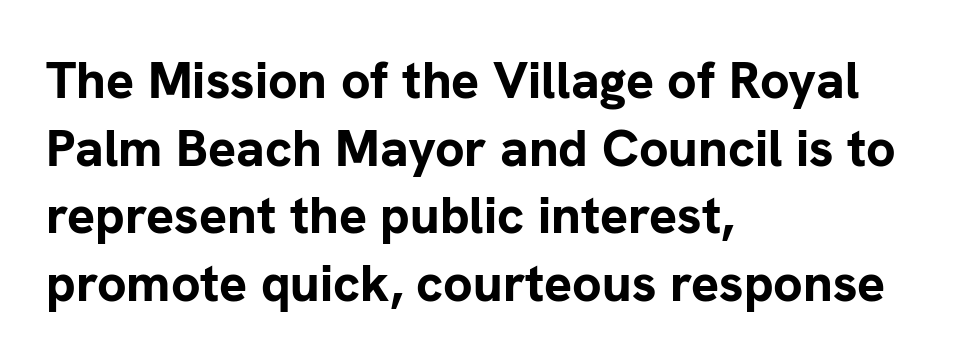
The image shows 52 px bold sans-serif type, upright; set left-aligned, normal line spacing (1.3x), normal letter spacing, not underlined; low stroke contrast and a medium x-height.
